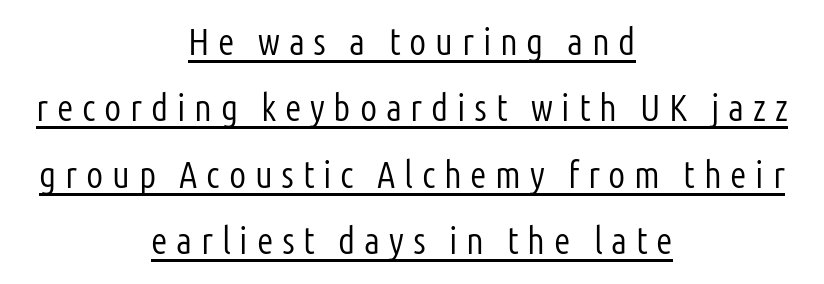
The image shows 38 px light, condensed sans-serif type, upright; set centered, line spacing 1.75x, unusually wide letter spacing (+0.23 em), underlined; low stroke contrast and a medium x-height.
